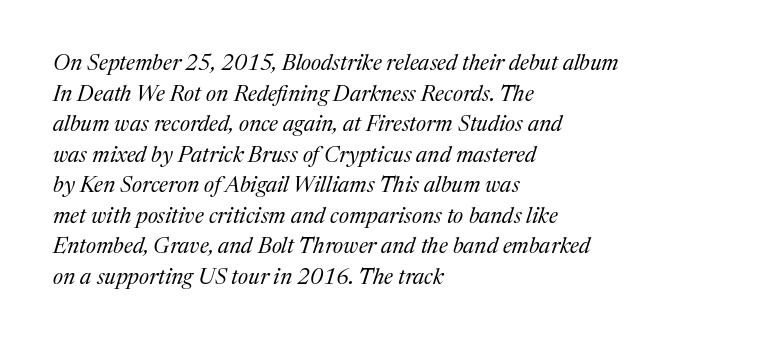
{"italic": "yes", "lean": "right", "slant_degrees": 17, "bold": "no", "underline": "no", "align": "left", "line_spacing": "normal", "line_spacing_ratio": 1.39, "letter_spacing": "normal", "letter_spacing_em": 0.0, "glyph_px": 22}
